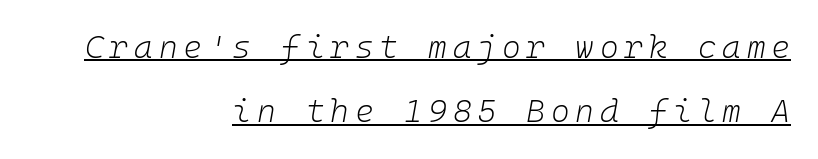
Q: Is the text bold? A: No.
Q: Is the text italic (slanted)? A: Yes, it leans right by about 10 degrees.
Q: Is the text underlined? A: Yes.
Q: How is the paragraph aligned? A: Right-aligned.
Q: Is the spacing between lines tight, normal or loose? A: Loose.
Q: Width (condensed, normal, or wide)? A: Normal.
Q: Stroke contrast? A: Low.
Q: x-height? A: Medium.
